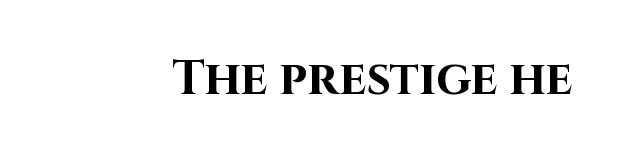
The image shows 48 px bold sans-serif type, upright; set normal letter spacing, not underlined; high stroke contrast and a large x-height.
